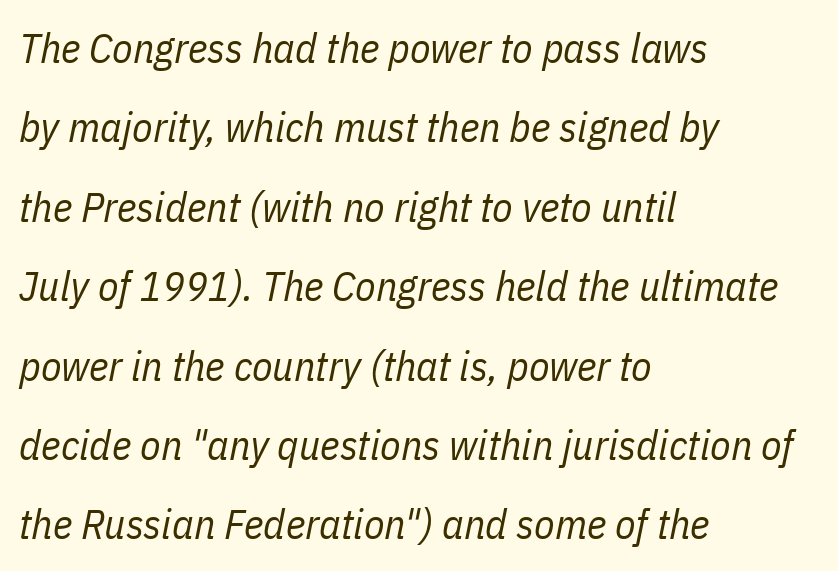
{"italic": "yes", "lean": "right", "slant_degrees": 11, "bold": "no", "weight": "regular", "width": "condensed", "stroke_contrast": "low", "x_height": "medium", "monospaced": "no", "underline": "no", "align": "left", "line_spacing_ratio": 1.89, "letter_spacing": "normal", "letter_spacing_em": 0.0, "glyph_px": 42}
